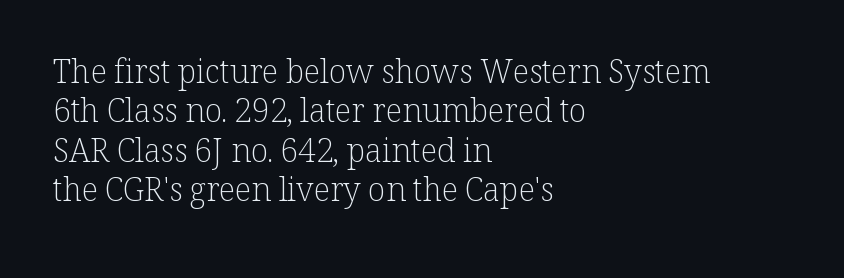
Q: Is the text bold? A: No.
Q: Is the text italic (slanted)? A: No, it is upright.
Q: Is the typeface a serif or a sans-serif typeface? A: Serif.
Q: Is the text underlined? A: No.
Q: How is the paragraph aligned? A: Left-aligned.
Q: Is the spacing between letters normal or unusually wide? A: Normal.
Q: Width (condensed, normal, or wide)? A: Normal.
Q: Stroke contrast? A: Low.
Q: x-height? A: Medium.
Q: Monospaced? A: No.
